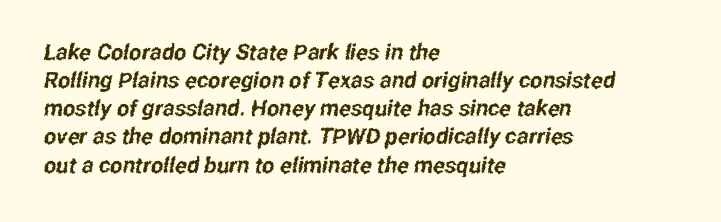
Q: Is the text underlined? A: No.
Q: How is the paragraph aligned? A: Left-aligned.
Q: Is the spacing between letters normal or unusually wide? A: Normal.
Q: Is the spacing between lines tight, normal or loose? A: Normal.
